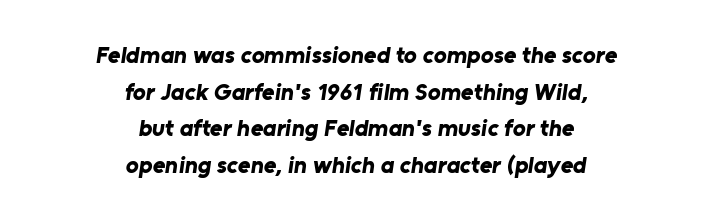
Q: Is the text bold? A: Yes.
Q: Is the text underlined? A: No.
Q: How is the paragraph aligned? A: Centered.
Q: Is the spacing between letters normal or unusually wide? A: Normal.
Q: Is the spacing between lines tight, normal or loose? A: Normal.
